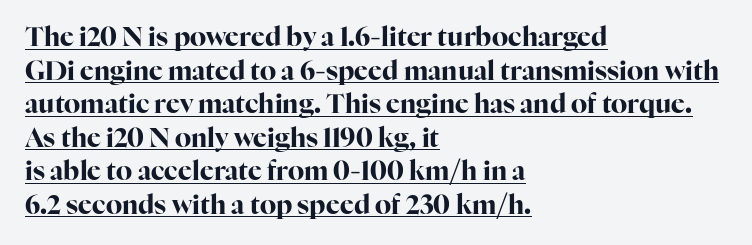
The image shows 26 px bold type, upright; set left-aligned, normal line spacing (1.29x), normal letter spacing, underlined.
